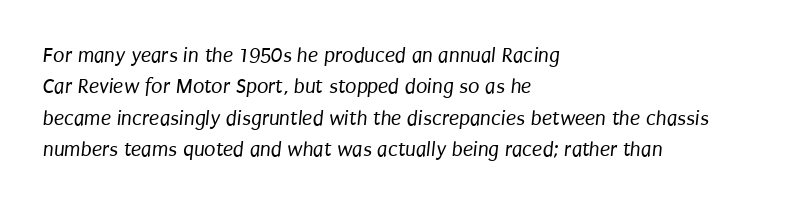
Q: Is the text bold? A: No.
Q: Is the text underlined? A: No.
Q: How is the paragraph aligned? A: Left-aligned.
Q: Is the spacing between letters normal or unusually wide? A: Normal.
Q: Is the spacing between lines tight, normal or loose? A: Normal.
